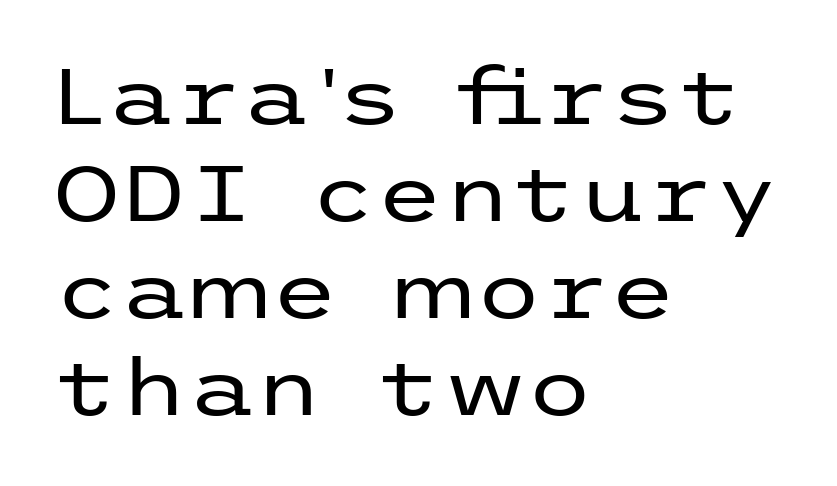
The image shows 77 px regular-weight, wide sans-serif type, upright; set left-aligned, normal line spacing (1.26x), normal letter spacing, not underlined; low stroke contrast and a medium x-height.
